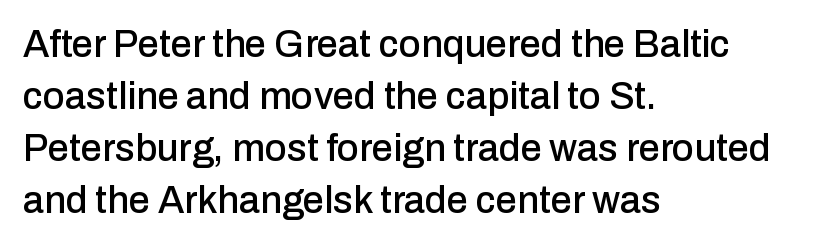
These lines sit exactly where default settings would place them. No feet cap the strokes, marking this as sans-serif type. Is there any slant? The stems are plumb. Think of a printed novel: that variable character pitch is what you see here. Students, note that the glyphs here touch the page at normal intervals. All the whitespace from short lines collects on the right.
